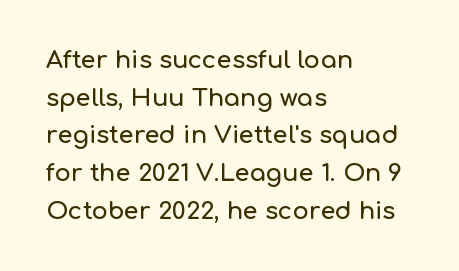
{"italic": "no", "underline": "no", "align": "left", "line_spacing": "normal", "line_spacing_ratio": 1.57, "letter_spacing": "normal", "letter_spacing_em": 0.0, "glyph_px": 24}
